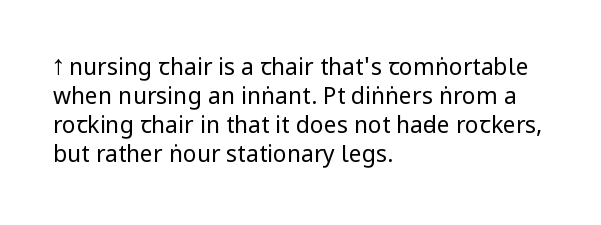
{"italic": "no", "bold": "no", "underline": "no", "align": "left", "line_spacing": "normal", "line_spacing_ratio": 1.26, "letter_spacing": "normal", "letter_spacing_em": 0.0, "glyph_px": 23}
